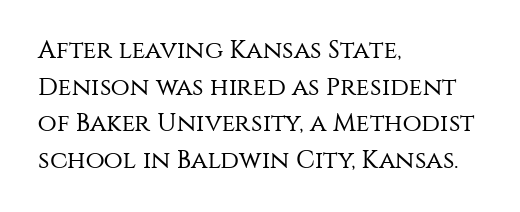
The image shows 25 px text type, upright; set left-aligned, normal line spacing (1.47x), normal letter spacing, not underlined.
